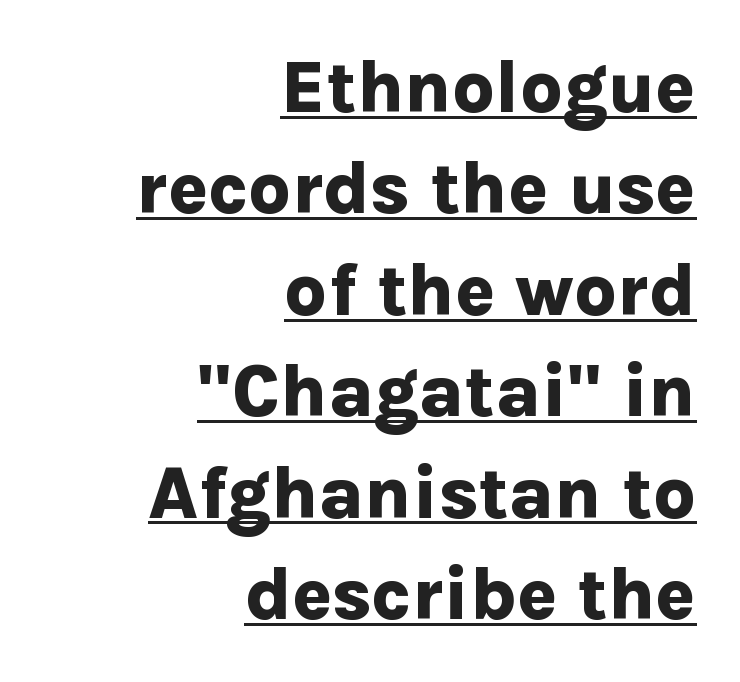
{"serif": "no", "italic": "no", "bold": "yes", "weight": "bold", "width": "normal", "stroke_contrast": "low", "x_height": "medium", "monospaced": "no", "underline": "yes", "align": "right", "line_spacing": "normal", "line_spacing_ratio": 1.37, "letter_spacing": "normal", "letter_spacing_em": 0.0, "glyph_px": 74}
